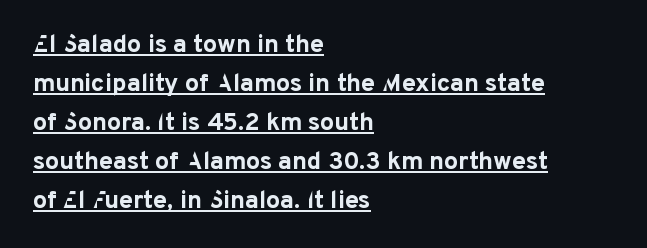
The image shows 25 px bold type, upright; set left-aligned, normal line spacing (1.56x), normal letter spacing, underlined.
